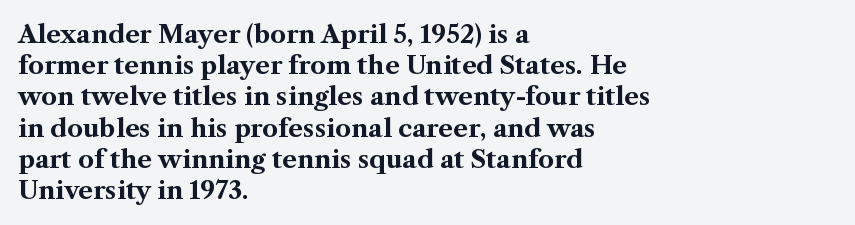
Caption: standard tracking, unaltered. Weight: bold. Line beginnings align vertically; line endings do not. The type sits square on the baseline with zero lean.
